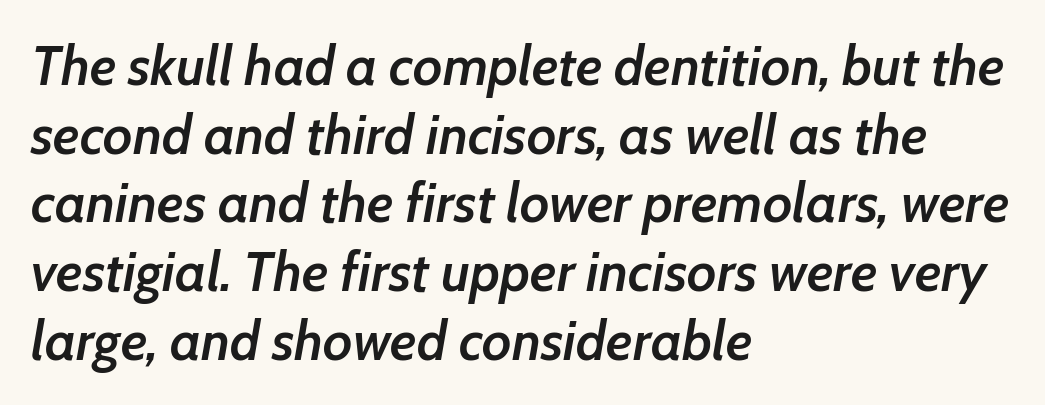
The image shows 55 px semibold type, italic (leaning right); set left-aligned, normal line spacing (1.25x), normal letter spacing, not underlined; low stroke contrast and a medium x-height.
